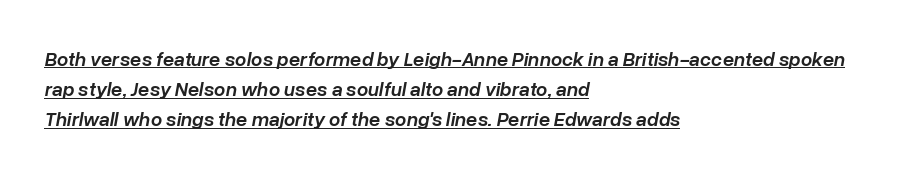
Q: Is the text bold? A: Semi-bold.
Q: Is the text italic (slanted)? A: Yes, it leans right by about 10 degrees.
Q: Is the text underlined? A: Yes.
Q: How is the paragraph aligned? A: Left-aligned.
Q: Is the spacing between letters normal or unusually wide? A: Normal.
Q: Is the spacing between lines tight, normal or loose? A: Normal.
